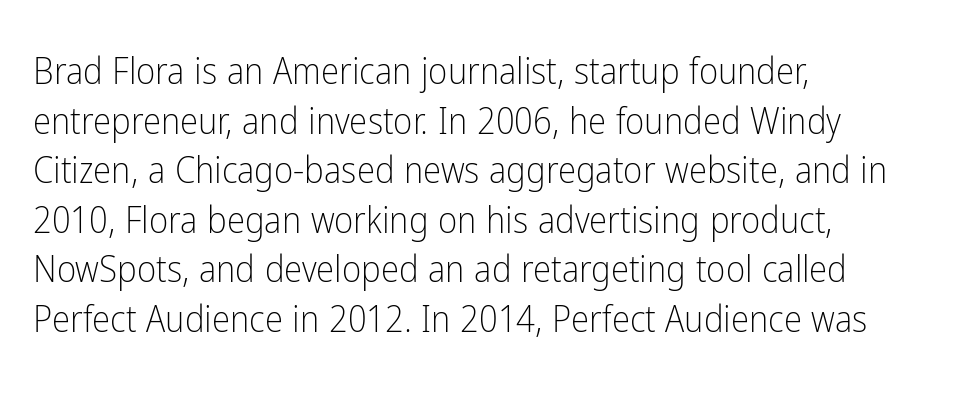
This sample uses an upright cut, with every glyph sitting square on the baseline. Regular leading. The face used here is a sans, in the tradition of grotesques and geometrics. The passage is arranged the way most books set body copy — flush left.
